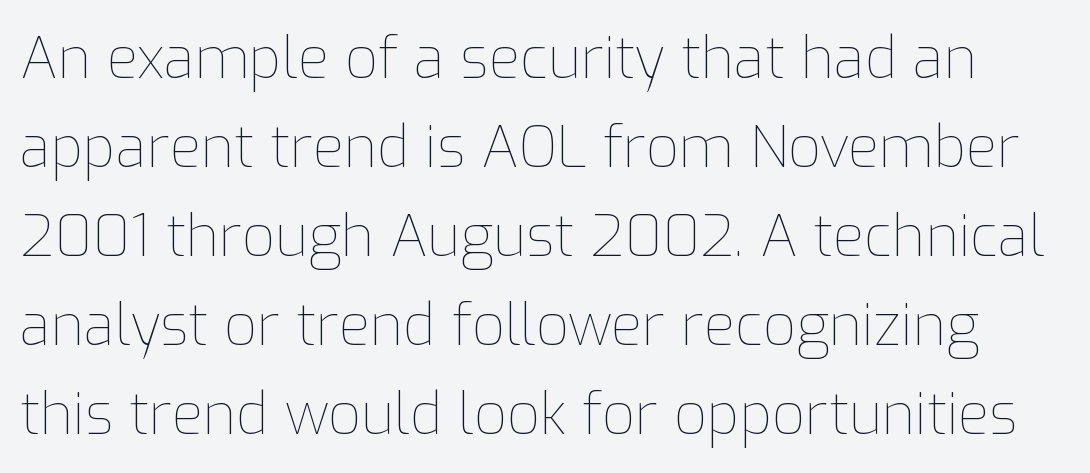
Students, observe: this is what conventionally led text looks like. Posture: straight, roman, zero tilt. These lines are rendered in a variable-pitch font. Observe the ordinary spacing: letters are neighbours, not strangers. Think standard paragraph weight, or any step lighter than that. Decoration check: the copy has no underline.
